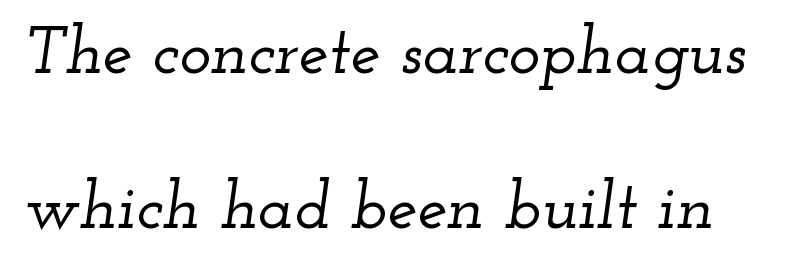
The image shows 67 px wide serif type, italic (leaning right); set loose line spacing (2.32x), normal letter spacing, not underlined; low stroke contrast and a small x-height.
